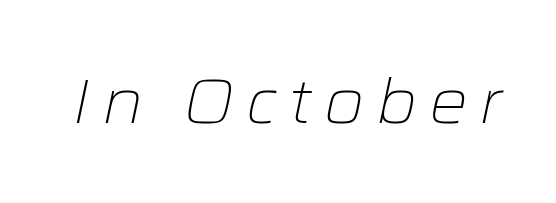
Is this a fixed-width face? No — the glyphs have proportional, varying widths. Posture: slanted. Heaviness? Minimal to ordinary, like unemphasized prose. Words float on clear page, feet unadorned.
